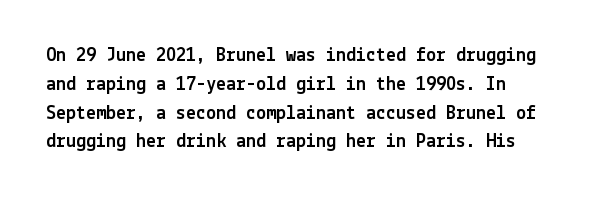
{"italic": "no", "underline": "no", "align": "left", "line_spacing": "normal", "line_spacing_ratio": 1.44, "letter_spacing": "normal", "letter_spacing_em": 0.0, "glyph_px": 20}
